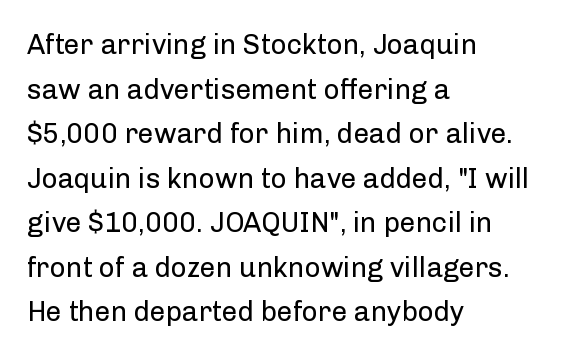
Q: Is the text bold? A: No.
Q: Is the text italic (slanted)? A: No, it is upright.
Q: Is the typeface a serif or a sans-serif typeface? A: Sans-serif.
Q: Is the text underlined? A: No.
Q: How is the paragraph aligned? A: Left-aligned.
Q: Is the spacing between letters normal or unusually wide? A: Normal.
Q: Is the spacing between lines tight, normal or loose? A: Normal.
Q: Width (condensed, normal, or wide)? A: Normal.
Q: Stroke contrast? A: Low.
Q: x-height? A: Medium.
Q: Monospaced? A: No.
